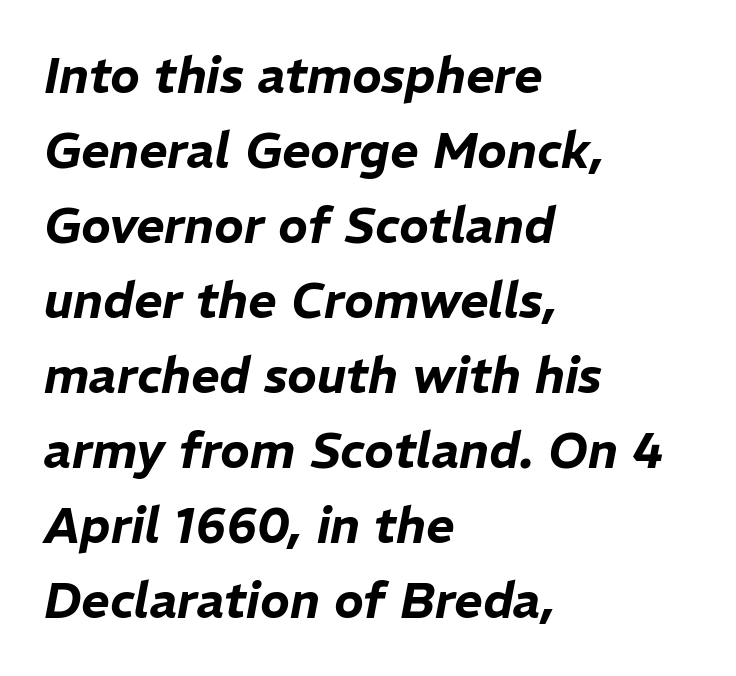
{"italic": "yes", "lean": "right", "slant_degrees": 11, "width": "normal", "stroke_contrast": "low", "x_height": "medium", "monospaced": "no", "underline": "no", "align": "left", "line_spacing": "normal", "line_spacing_ratio": 1.53, "letter_spacing": "normal", "letter_spacing_em": 0.0, "glyph_px": 49}
